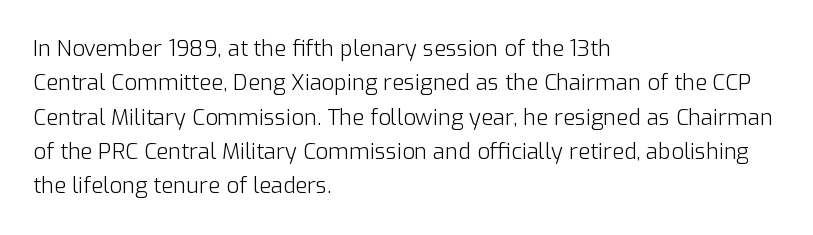
The specimen reads as upright at a glance. Is the stroke heavy? The answer is a plain regular-or-lighter. Clear beneath every line of the passage. Notice how descenders clear the ascenders below comfortably — that's standard leading.
